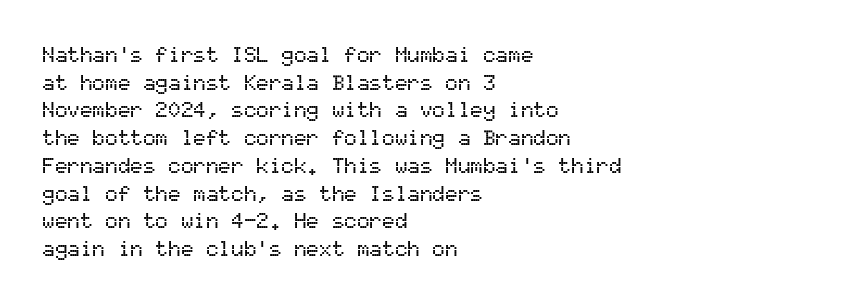
The image shows 21 px text type, upright; set left-aligned, normal line spacing (1.32x), normal letter spacing, not underlined.
